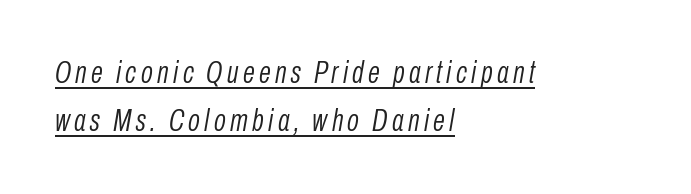
Q: Is the text bold? A: No.
Q: Is the text italic (slanted)? A: Yes, it leans right by about 10 degrees.
Q: Is the text underlined? A: Yes.
Q: How is the paragraph aligned? A: Left-aligned.
Q: Is the spacing between lines tight, normal or loose? A: Normal.
Q: Width (condensed, normal, or wide)? A: Condensed.
Q: Stroke contrast? A: Low.
Q: x-height? A: Medium.
Q: Monospaced? A: No.
